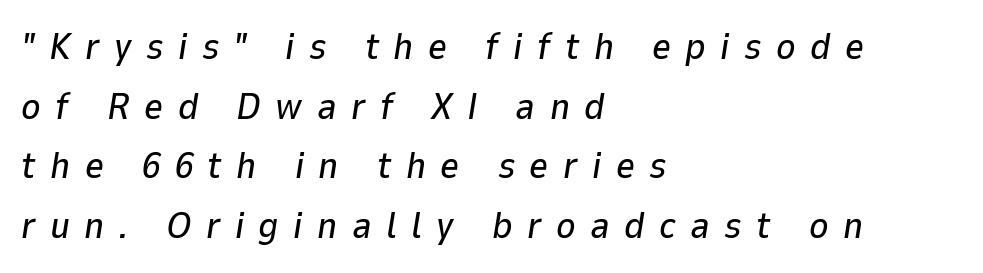
{"italic": "yes", "lean": "right", "slant_degrees": 9, "width": "normal", "stroke_contrast": "low", "x_height": "medium", "monospaced": "no", "underline": "no", "align": "left", "line_spacing": "normal", "line_spacing_ratio": 1.61, "letter_spacing": "wide", "letter_spacing_em": 0.39, "glyph_px": 37}
